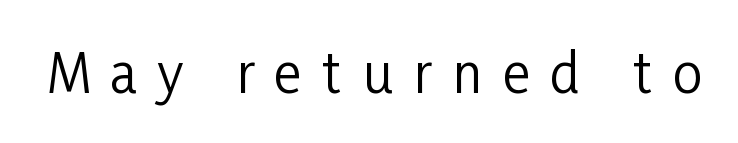
{"serif": "no", "italic": "no", "bold": "no", "weight": "regular", "width": "condensed", "stroke_contrast": "low", "x_height": "medium", "monospaced": "no", "underline": "no", "letter_spacing": "wide", "letter_spacing_em": 0.39, "glyph_px": 53}
